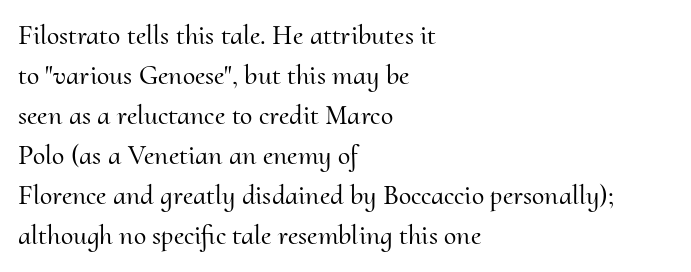
This sample keeps an unexceptional amount of space between lines. Bare-footed words on every line. Serif or sans? Serif — the stroke terminals have little feet. Looks like regular typesetting: each glyph gets only the width it needs. Ordinary non-slanted type is in use.
